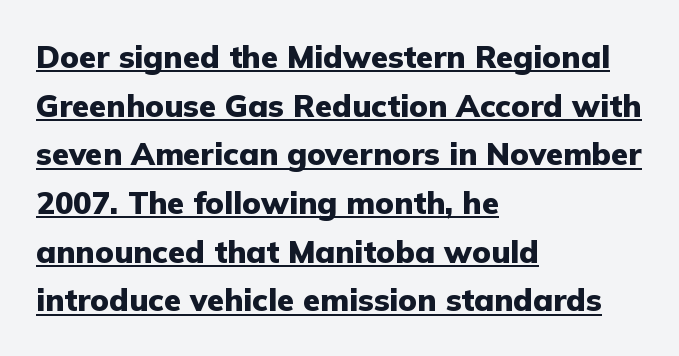
The type is set solid horizontally, with unmodified tracking. Compared with typical paragraphs, the rows here are spaced about the same. Posture: straight, roman, zero tilt. The rendering uses natural spacing where letterforms have individual widths.
